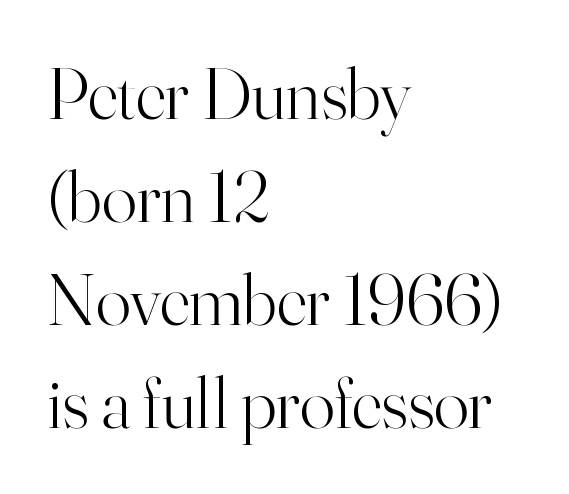
The image shows 73 px light serif type, upright; set left-aligned, normal line spacing (1.41x), normal letter spacing, not underlined; high stroke contrast and a small x-height.
